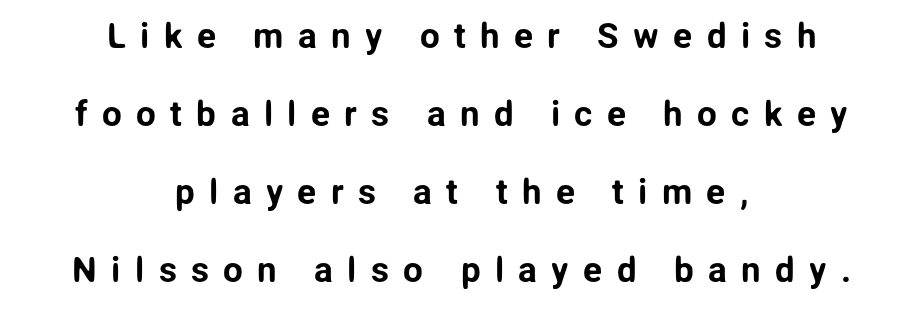
Q: Is the text italic (slanted)? A: No, it is upright.
Q: Is the typeface a serif or a sans-serif typeface? A: Sans-serif.
Q: Is the text underlined? A: No.
Q: How is the paragraph aligned? A: Centered.
Q: Is the spacing between letters normal or unusually wide? A: Unusually wide.
Q: Is the spacing between lines tight, normal or loose? A: Loose.
Q: Width (condensed, normal, or wide)? A: Normal.
Q: Stroke contrast? A: Low.
Q: x-height? A: Medium.
Q: Monospaced? A: No.
